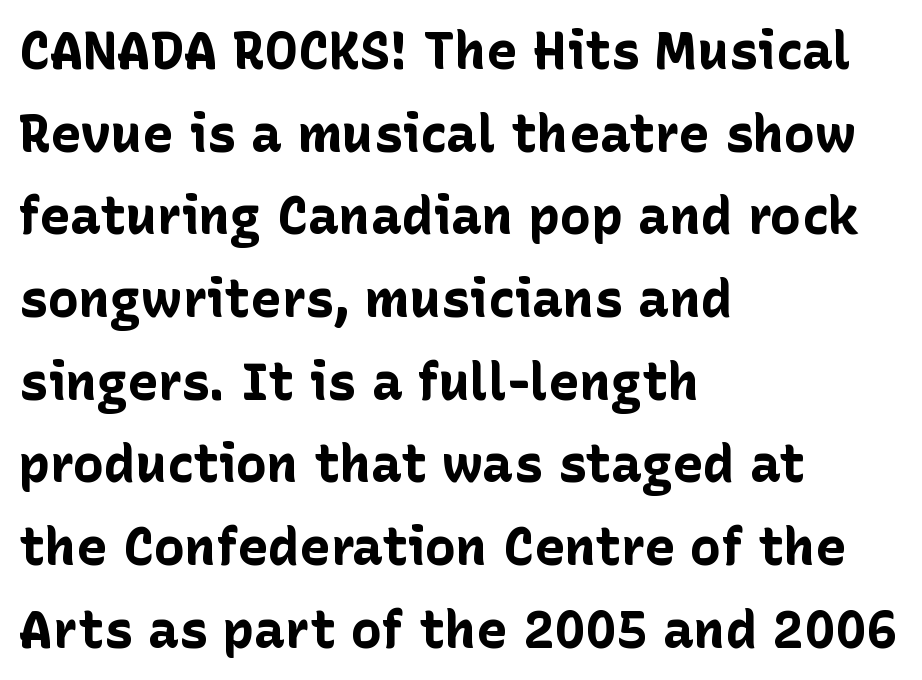
The image shows 52 px bold sans-serif type, upright; set left-aligned, normal line spacing (1.59x), normal letter spacing, not underlined; low stroke contrast and a medium x-height.
